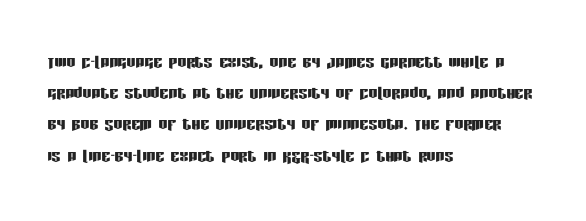
Q: Is the text italic (slanted)? A: No, it is upright.
Q: Is the text underlined? A: No.
Q: How is the paragraph aligned? A: Left-aligned.
Q: Is the spacing between letters normal or unusually wide? A: Normal.
Q: Is the spacing between lines tight, normal or loose? A: Normal.
